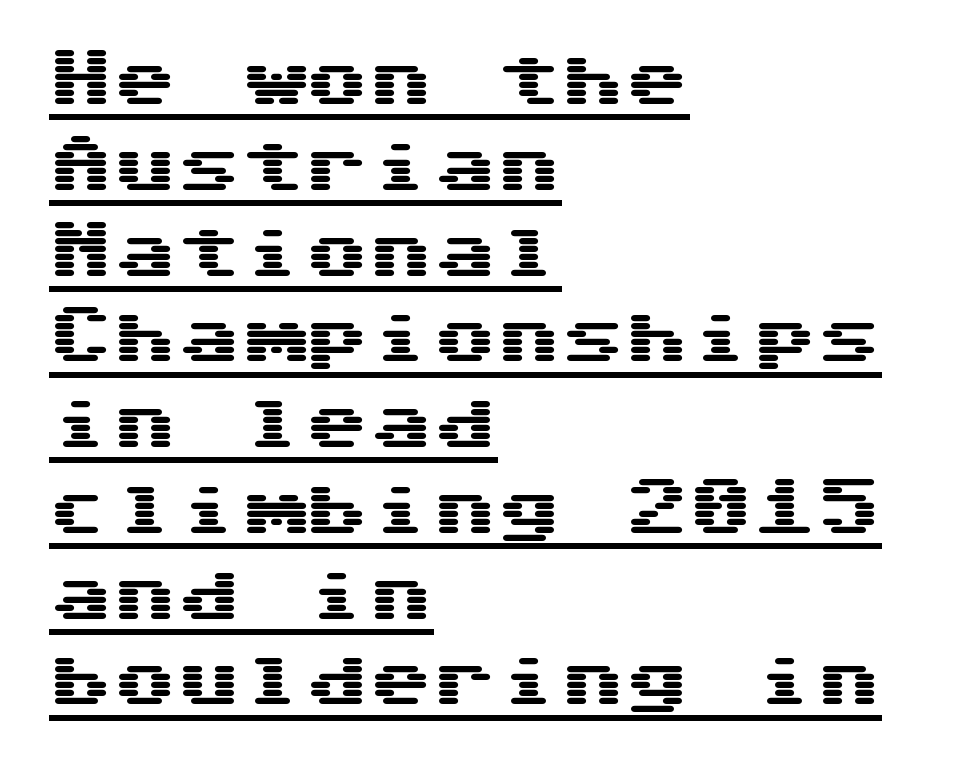
The image shows 64 px wide sans-serif type, upright, monospaced; set left-aligned, normal line spacing (1.34x), normal letter spacing, underlined; medium stroke contrast and a medium x-height.
